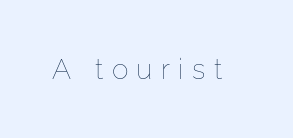
Lines of text with bare space underneath. How are the letters spaced? Widely, with obvious added tracking. The letters advance in unequal steps, a hallmark of proportional type. In terms of posture, this sample is upright.
